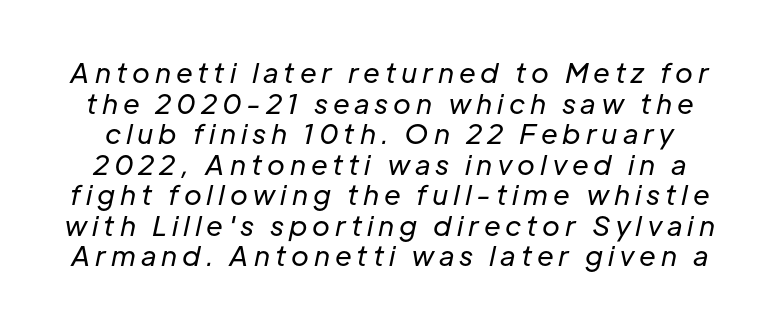
The image shows 27 px text type, italic (leaning right); set tight line spacing (1.13x), not underlined.
